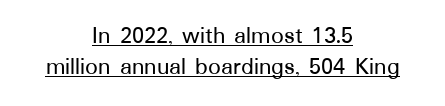
Q: Is the text italic (slanted)? A: No, it is upright.
Q: Is the text underlined? A: Yes.
Q: How is the paragraph aligned? A: Centered.
Q: Is the spacing between letters normal or unusually wide? A: Normal.
Q: Is the spacing between lines tight, normal or loose? A: Normal.
